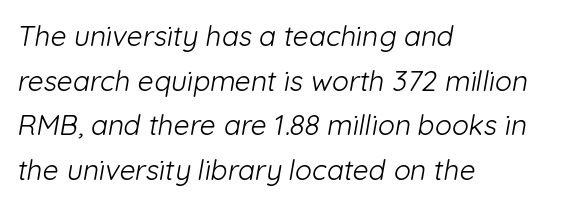
Q: Is the text bold? A: No.
Q: Is the typeface a serif or a sans-serif typeface? A: Sans-serif.
Q: Is the text underlined? A: No.
Q: How is the paragraph aligned? A: Left-aligned.
Q: Is the spacing between letters normal or unusually wide? A: Normal.
Q: Is the spacing between lines tight, normal or loose? A: Normal.
Q: Width (condensed, normal, or wide)? A: Normal.
Q: Stroke contrast? A: Low.
Q: x-height? A: Medium.
Q: Monospaced? A: No.
